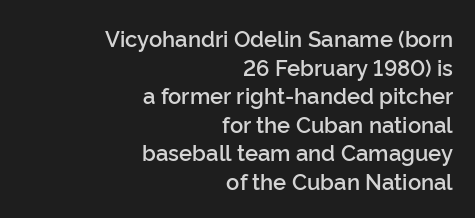
The image shows 22 px text type, upright; set right-aligned, normal line spacing (1.3x), normal letter spacing, not underlined.
